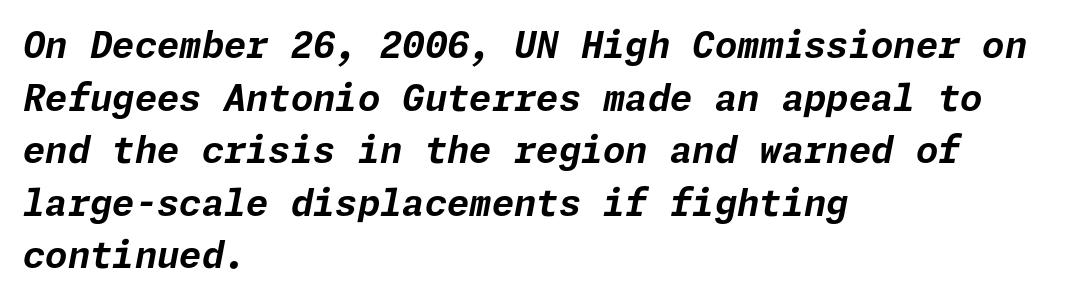
{"italic": "yes", "lean": "right", "slant_degrees": 11, "bold": "yes", "weight": "bold", "width": "normal", "stroke_contrast": "low", "x_height": "medium", "underline": "no", "align": "left", "line_spacing": "normal", "line_spacing_ratio": 1.46, "letter_spacing": "normal", "letter_spacing_em": 0.0, "glyph_px": 36}
